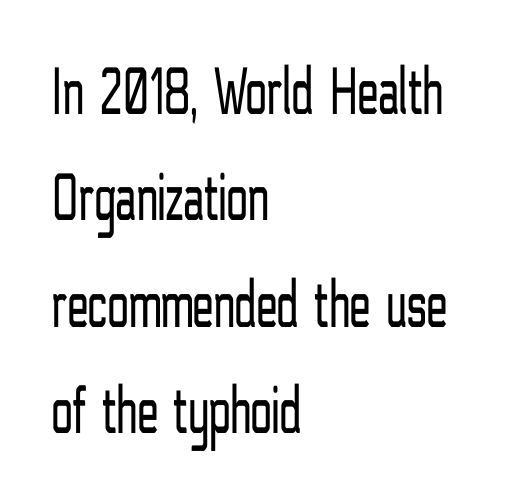
Q: Is the text bold? A: No.
Q: Is the text italic (slanted)? A: No, it is upright.
Q: Is the typeface a serif or a sans-serif typeface? A: Sans-serif.
Q: Is the text underlined? A: No.
Q: How is the paragraph aligned? A: Left-aligned.
Q: Is the spacing between letters normal or unusually wide? A: Normal.
Q: Is the spacing between lines tight, normal or loose? A: Normal.
Q: Width (condensed, normal, or wide)? A: Condensed.
Q: Stroke contrast? A: Low.
Q: x-height? A: Medium.
Q: Monospaced? A: No.
